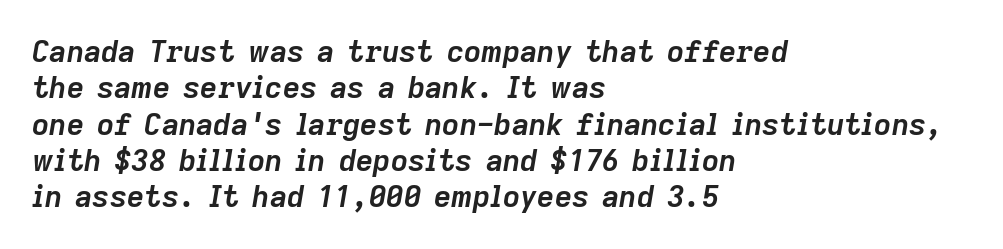
Q: Is the text bold? A: Yes.
Q: Is the text italic (slanted)? A: Yes, it leans right by about 9 degrees.
Q: Is the text underlined? A: No.
Q: How is the paragraph aligned? A: Left-aligned.
Q: Is the spacing between letters normal or unusually wide? A: Normal.
Q: Width (condensed, normal, or wide)? A: Normal.
Q: Stroke contrast? A: Low.
Q: x-height? A: Medium.
Q: Monospaced? A: No.
